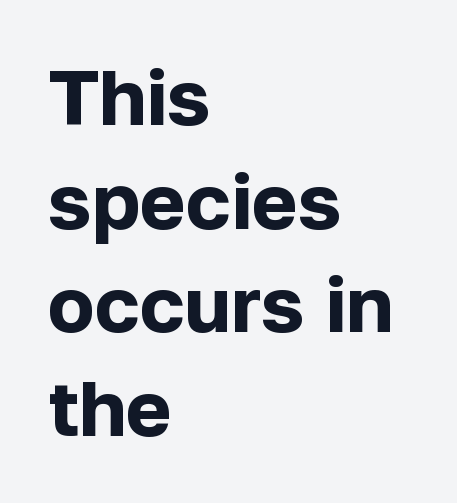
The rendering anchors every line to the left-hand side. No feet cap the strokes, marking this as sans-serif type. The passage shown is typed in a proportional face where columns would drift. Horizontal bands of white between lines are of average thickness.
